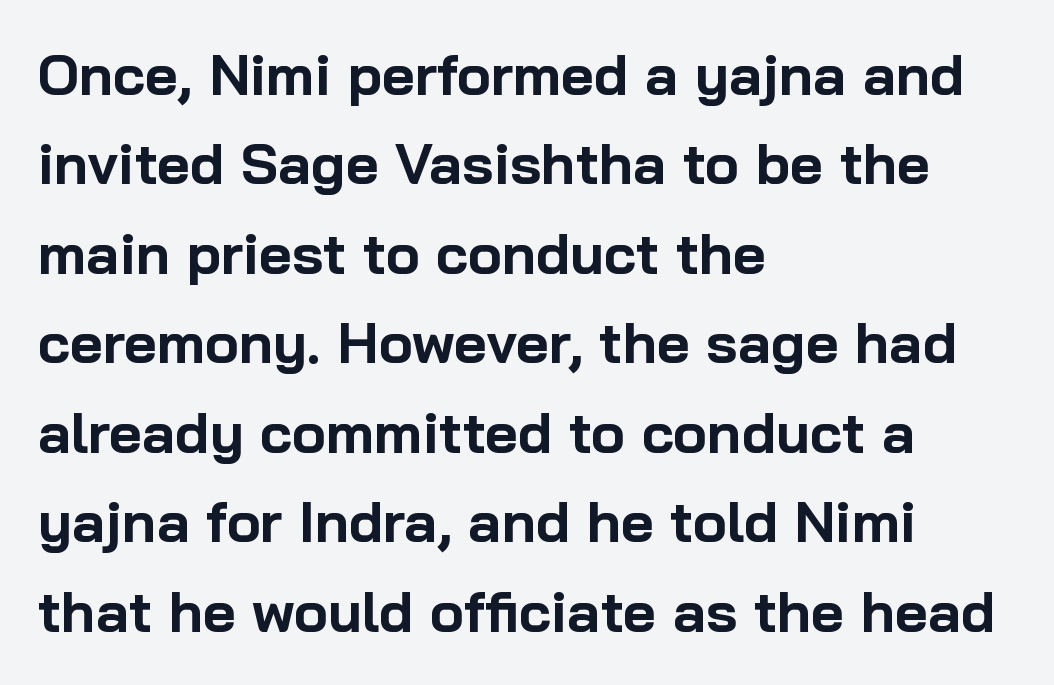
Q: Is the text bold? A: Yes.
Q: Is the text italic (slanted)? A: No, it is upright.
Q: Is the typeface a serif or a sans-serif typeface? A: Sans-serif.
Q: Is the text underlined? A: No.
Q: How is the paragraph aligned? A: Left-aligned.
Q: Is the spacing between letters normal or unusually wide? A: Normal.
Q: Is the spacing between lines tight, normal or loose? A: Normal.
Q: Width (condensed, normal, or wide)? A: Normal.
Q: Stroke contrast? A: Low.
Q: x-height? A: Medium.
Q: Monospaced? A: No.
